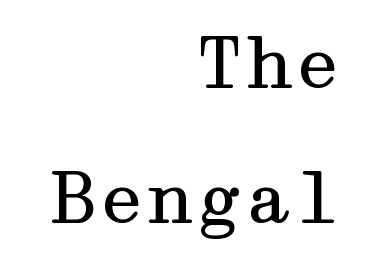
The image shows 70 px regular-weight, wide serif type, upright; set right-aligned, loose line spacing (1.93x), normal letter spacing, not underlined; medium stroke contrast and a medium x-height.
